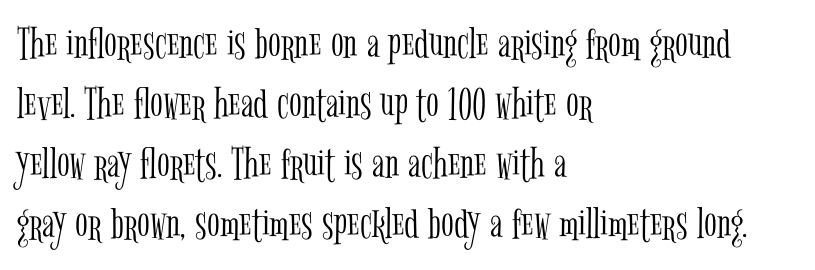
The image shows 47 px light, condensed serif type, upright; set left-aligned, normal line spacing (1.28x), normal letter spacing, not underlined; low stroke contrast and a medium x-height.
